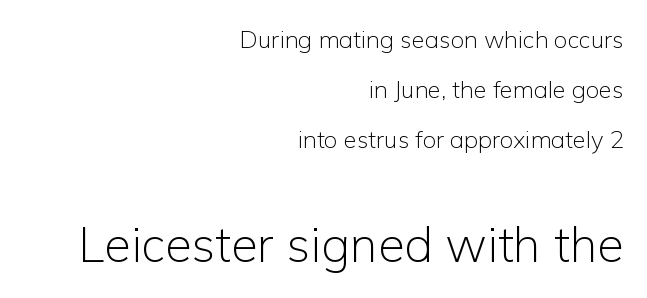
This sample is right-justified, so line beginnings fall wherever the words allow. A great deal of white space separates one row of letters from the next. Varying glyph widths throughout — classic text-font behaviour. Nothing unusual about the tracking: characters are spaced as the font intends.
